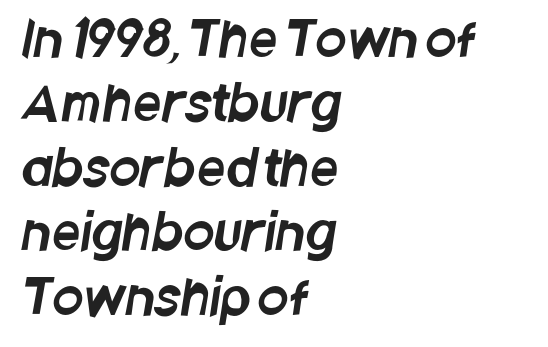
A typesetter would call this proportional, since set widths differ per character. A typesetter would label this face a sans. The rendering anchors every line to the left-hand side. The specimen omits any rule beneath the text block's lines. Between one letter and the next there's only the usual sliver of space.
